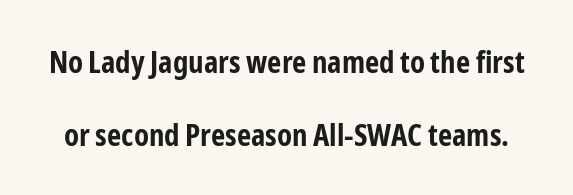
{"serif": "no", "italic": "no", "bold": "yes", "weight": "bold", "width": "condensed", "stroke_contrast": "low", "x_height": "medium", "monospaced": "no", "underline": "no", "line_spacing": "loose", "line_spacing_ratio": 2.34, "letter_spacing": "normal", "letter_spacing_em": 0.0, "glyph_px": 31}
